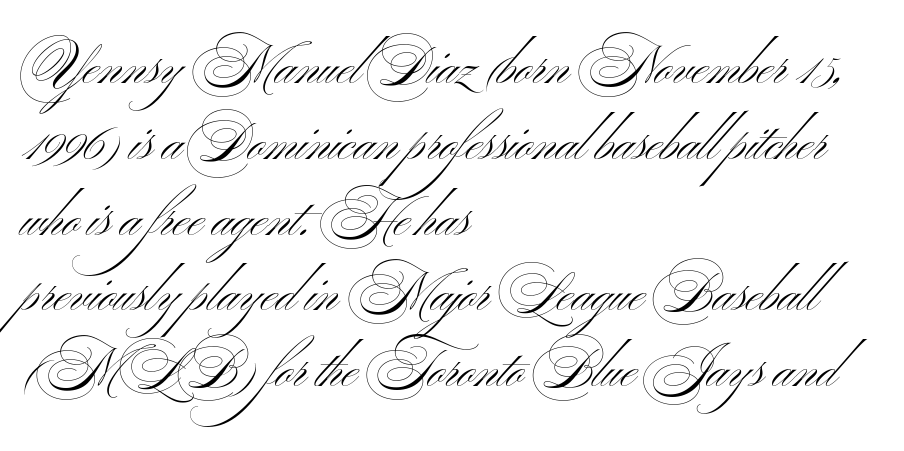
{"serif": "no", "bold": "no", "weight": "light", "width": "wide", "stroke_contrast": "medium", "x_height": "small", "monospaced": "no", "underline": "no", "align": "left", "line_spacing": "normal", "line_spacing_ratio": 1.43, "letter_spacing": "normal", "letter_spacing_em": 0.0, "glyph_px": 53}
